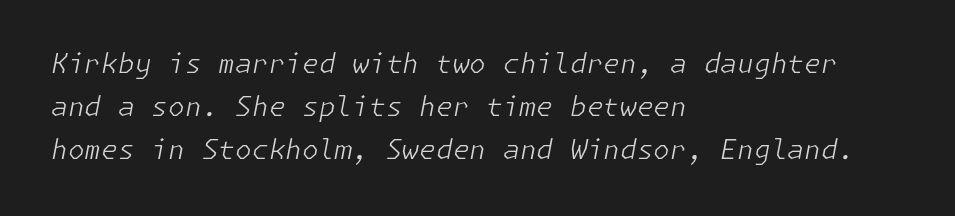
Q: Is the text bold? A: No.
Q: Is the text italic (slanted)? A: Yes, it leans right by about 11 degrees.
Q: Is the text underlined? A: No.
Q: How is the paragraph aligned? A: Left-aligned.
Q: Is the spacing between letters normal or unusually wide? A: Normal.
Q: Is the spacing between lines tight, normal or loose? A: Normal.
